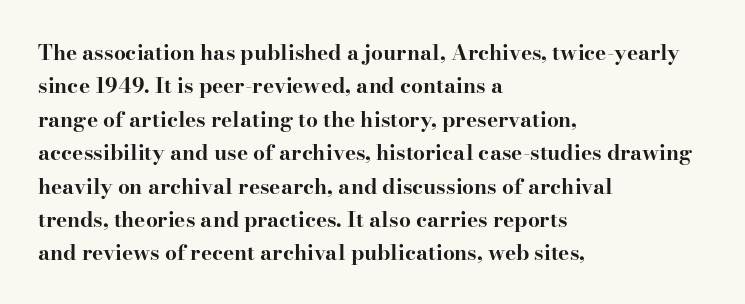
The image shows 21 px bold type, upright; set left-aligned, normal line spacing (1.59x), normal letter spacing, not underlined.
